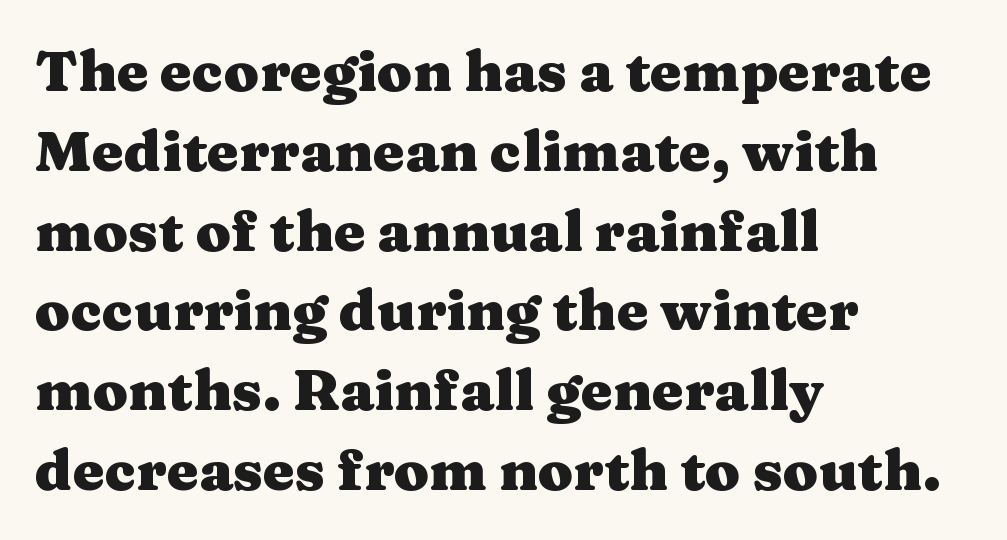
Every character sits straight up, as roman type does. Decoration check: the copy has no underline. Summary of weight: heavy, a full bold. Each letter keeps its own natural width here, so spacing adapts to shape.
